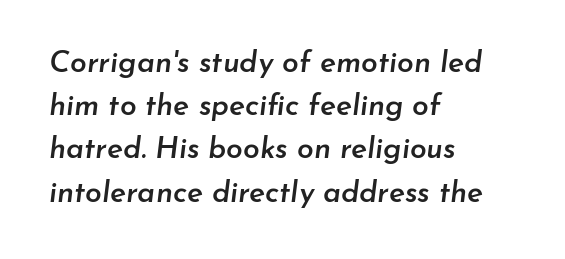
Q: Is the text bold? A: Semi-bold.
Q: Is the text italic (slanted)? A: Yes, it leans right by about 7 degrees.
Q: Is the text underlined? A: No.
Q: How is the paragraph aligned? A: Left-aligned.
Q: Is the spacing between letters normal or unusually wide? A: Normal.
Q: Is the spacing between lines tight, normal or loose? A: Normal.
Q: Width (condensed, normal, or wide)? A: Normal.
Q: Stroke contrast? A: Low.
Q: x-height? A: Small.
Q: Monospaced? A: No.
